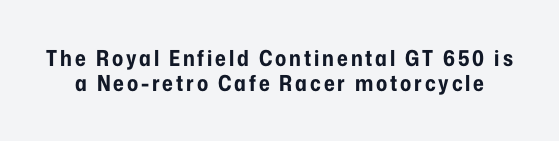
A bare baseline throughout the passage. Interline gaps are noticeably narrow in this sample. Heavy-handed strokes throughout: this text is bold. Every stem runs plumb, perpendicular to the baseline.
